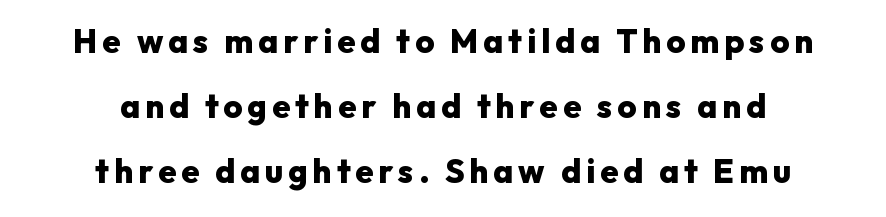
The image shows 33 px heavy sans-serif type, upright; set centered, loose line spacing (1.97x), not underlined; low stroke contrast and a medium x-height.
